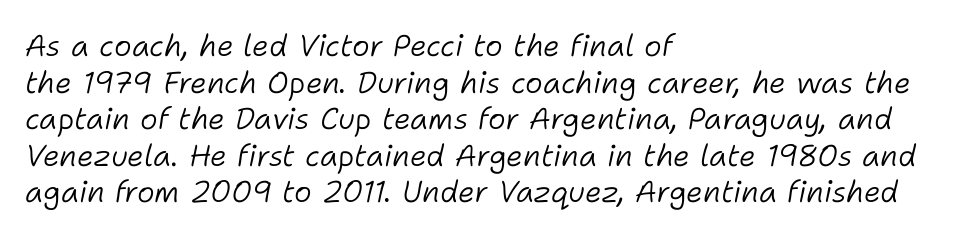
The glyphs look as if they've been sheared to an angle. A quiet, ordinary-to-light weight characterises the typeface. Underline: absent. The face used here is proportionally spaced, like ordinary book or web type.
